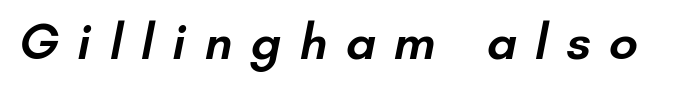
Q: Is the text bold? A: Semi-bold.
Q: Is the typeface a serif or a sans-serif typeface? A: Sans-serif.
Q: Is the text underlined? A: No.
Q: Is the spacing between letters normal or unusually wide? A: Unusually wide.
Q: Width (condensed, normal, or wide)? A: Normal.
Q: Stroke contrast? A: Low.
Q: x-height? A: Small.
Q: Monospaced? A: No.
